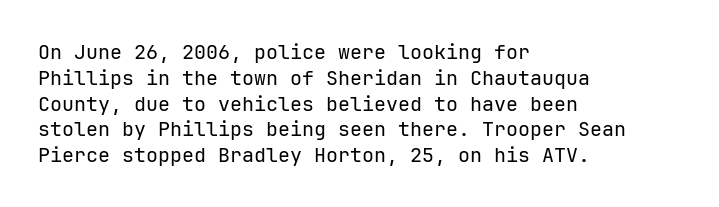
The image shows 20 px text type, upright; set left-aligned, normal line spacing (1.29x), normal letter spacing, not underlined.
